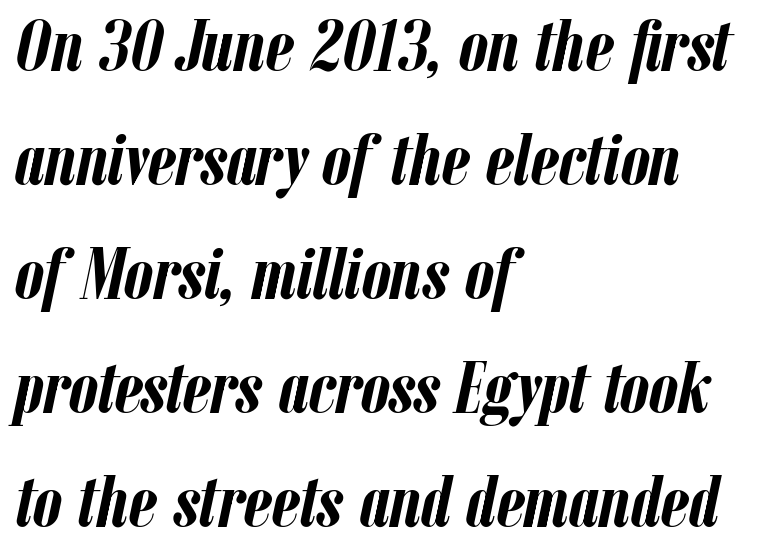
Varying glyph widths throughout — classic text-font behaviour. What weight is shown? A full bold with thick strokes. Here the glyphs are tracked normally, forming tight word shapes. Rule under the text: the space is simply empty. The lines sit at an ordinary, default distance from one another. A classic flush-left, rag-right setting is used for this passage.
